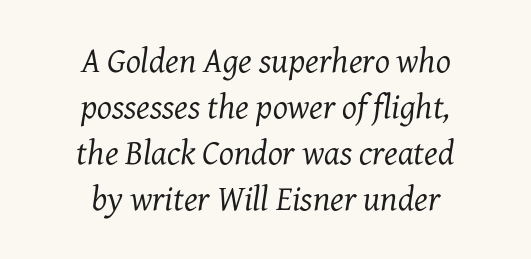
The image shows 35 px regular-weight serif type, italic (leaning right); set centered, normal line spacing (1.31x), normal letter spacing, not underlined; medium stroke contrast and a medium x-height.
